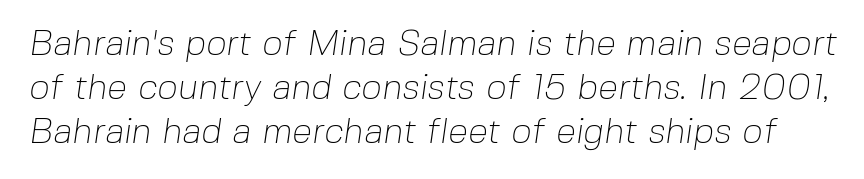
Q: Is the text bold? A: No.
Q: Is the typeface a serif or a sans-serif typeface? A: Sans-serif.
Q: Is the text underlined? A: No.
Q: Is the spacing between letters normal or unusually wide? A: Normal.
Q: Width (condensed, normal, or wide)? A: Normal.
Q: Stroke contrast? A: Low.
Q: x-height? A: Medium.
Q: Monospaced? A: No.
